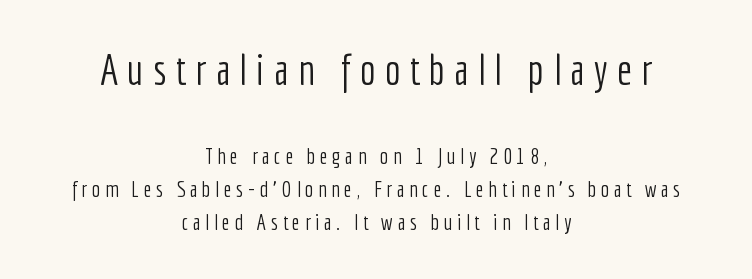
Descender tails drop into unmarked territory. On a weight scale, this lands at 450 or below. Does the copy run flush right? No — it is centered line by line. Does extra space separate the letters? Yes, quite a lot of it.
